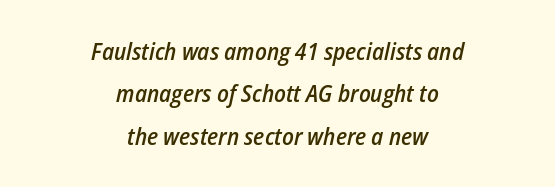
{"italic": "yes", "lean": "right", "slant_degrees": 12, "bold": "semi", "underline": "no", "align": "center", "line_spacing_ratio": 1.77, "letter_spacing": "normal", "letter_spacing_em": 0.0, "glyph_px": 24}
